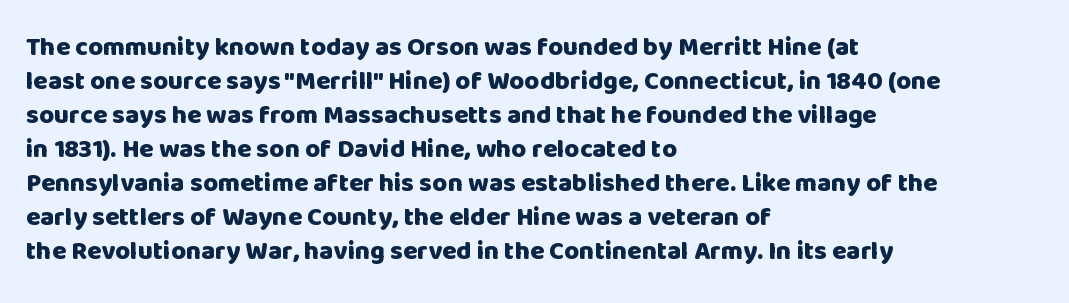
The image shows 26 px bold type, upright; set left-aligned, normal line spacing (1.31x), normal letter spacing, not underlined.
